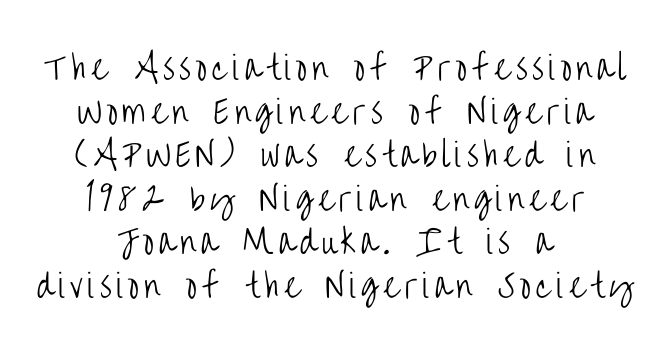
Q: Is the text bold? A: No.
Q: Is the text italic (slanted)? A: No, it is upright.
Q: Is the typeface a serif or a sans-serif typeface? A: Sans-serif.
Q: Is the text underlined? A: No.
Q: How is the paragraph aligned? A: Centered.
Q: Is the spacing between lines tight, normal or loose? A: Normal.
Q: Width (condensed, normal, or wide)? A: Condensed.
Q: Stroke contrast? A: Low.
Q: x-height? A: Large.
Q: Monospaced? A: No.
